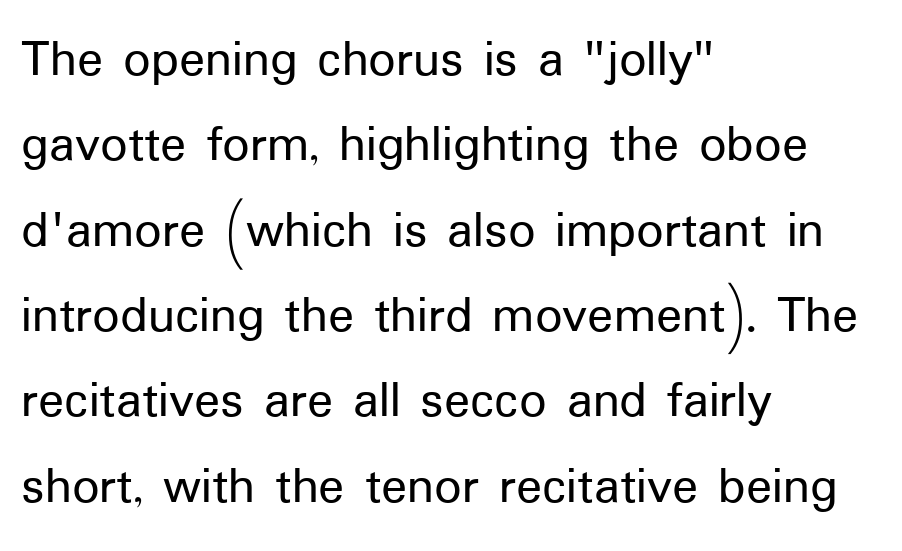
The image shows 54 px sans-serif type, upright; set left-aligned, normal line spacing (1.58x), normal letter spacing, not underlined; low stroke contrast and a medium x-height.
